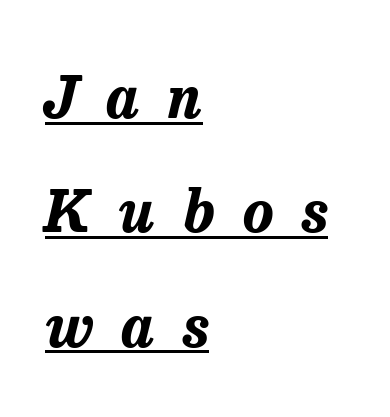
Q: Is the text bold? A: Yes.
Q: Is the text italic (slanted)? A: Yes, it leans right by about 13 degrees.
Q: Is the text underlined? A: Yes.
Q: How is the paragraph aligned? A: Left-aligned.
Q: Is the spacing between letters normal or unusually wide? A: Unusually wide.
Q: Is the spacing between lines tight, normal or loose? A: Loose.
Q: Width (condensed, normal, or wide)? A: Normal.
Q: Stroke contrast? A: Low.
Q: x-height? A: Medium.
Q: Monospaced? A: No.
